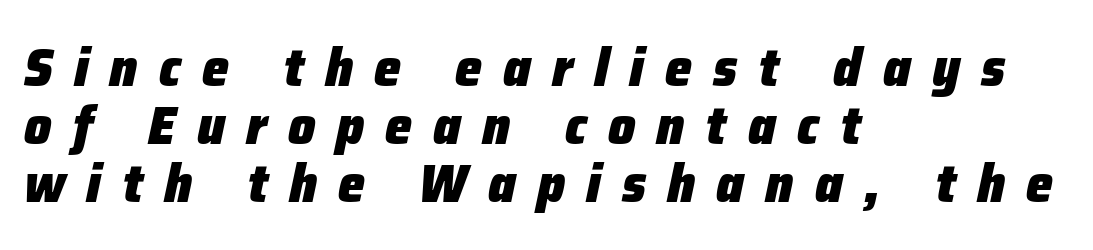
Q: Is the text bold? A: Yes.
Q: Is the text italic (slanted)? A: Yes, it leans right by about 12 degrees.
Q: Is the text underlined? A: No.
Q: How is the paragraph aligned? A: Left-aligned.
Q: Is the spacing between letters normal or unusually wide? A: Unusually wide.
Q: Is the spacing between lines tight, normal or loose? A: Tight.
Q: Width (condensed, normal, or wide)? A: Normal.
Q: Stroke contrast? A: Low.
Q: x-height? A: Medium.
Q: Monospaced? A: No.
